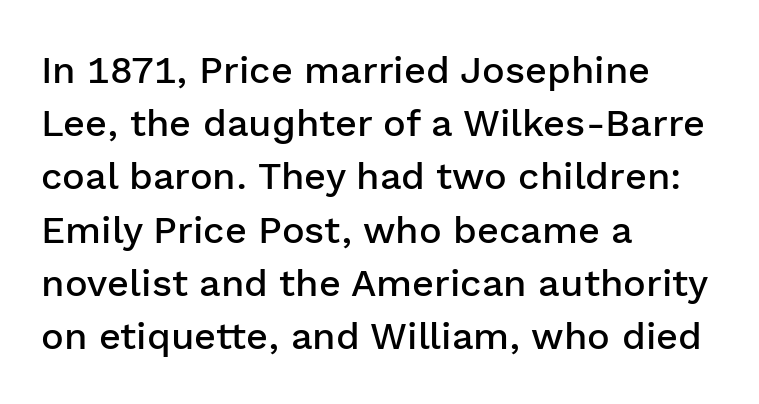
{"serif": "no", "italic": "no", "bold": "semi", "weight": "semibold", "width": "normal", "stroke_contrast": "low", "x_height": "medium", "monospaced": "no", "underline": "no", "align": "left", "line_spacing": "normal", "line_spacing_ratio": 1.4, "letter_spacing": "normal", "letter_spacing_em": 0.0, "glyph_px": 38}
